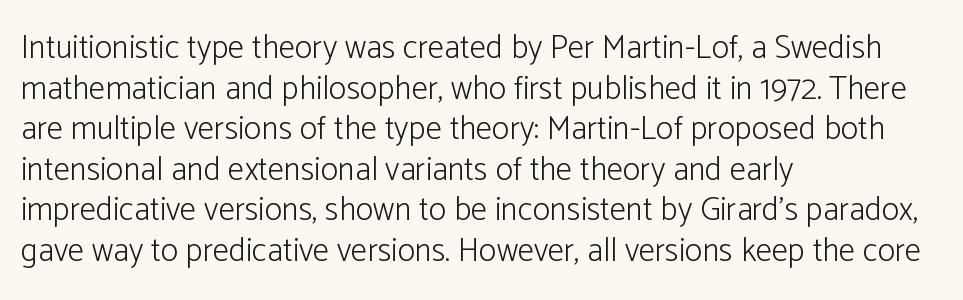
Check where the strokes stop: nothing finishes them off — pure sans. A quiet, ordinary-to-light weight characterises the typeface. If you drew a line through each stem, it would be perfectly vertical. These lines keep a tight, regular rhythm from letter to letter. Spacing verdict: proportional, widths tailored to each character.
